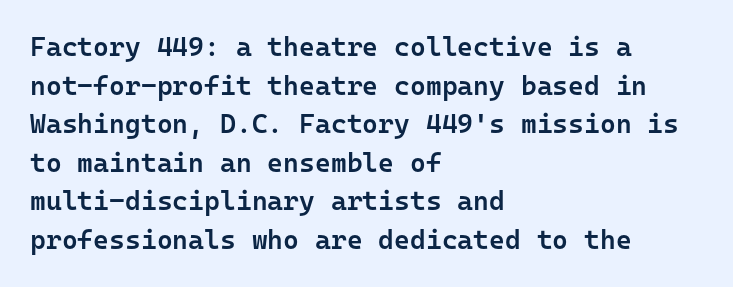
The image shows 27 px text type, upright; set left-aligned, normal line spacing (1.43x), normal letter spacing, not underlined.
